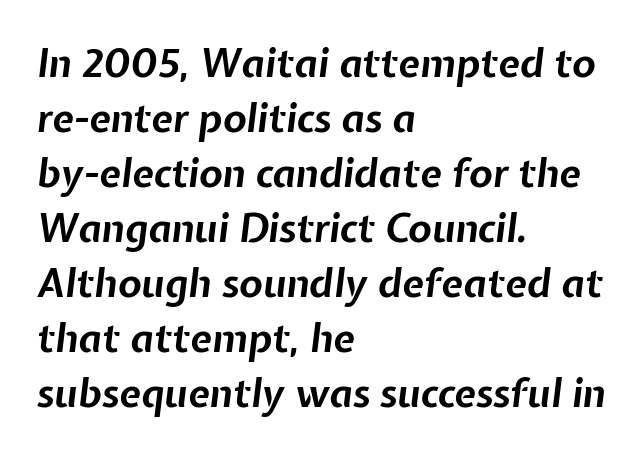
Q: Is the text bold? A: Yes.
Q: Is the text italic (slanted)? A: Yes, it leans right by about 7 degrees.
Q: Is the text underlined? A: No.
Q: How is the paragraph aligned? A: Left-aligned.
Q: Is the spacing between letters normal or unusually wide? A: Normal.
Q: Is the spacing between lines tight, normal or loose? A: Normal.
Q: Width (condensed, normal, or wide)? A: Normal.
Q: Stroke contrast? A: Low.
Q: x-height? A: Medium.
Q: Monospaced? A: No.
